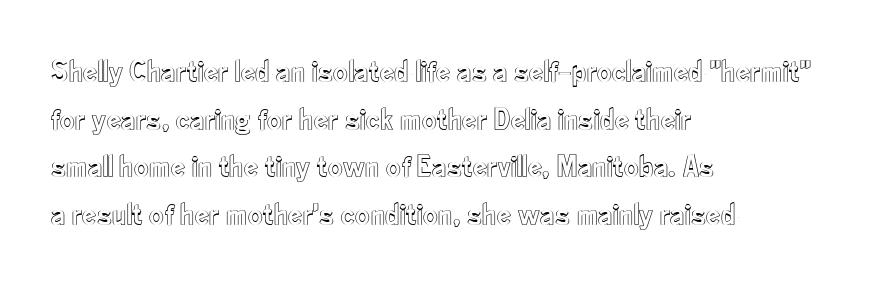
{"italic": "no", "width": "condensed", "x_height": "small", "monospaced": "no", "underline": "no", "align": "left", "line_spacing": "normal", "line_spacing_ratio": 1.49, "letter_spacing": "normal", "letter_spacing_em": 0.0, "glyph_px": 32}
